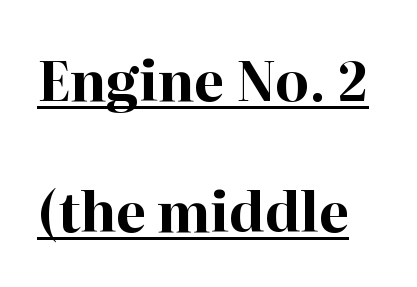
Q: Is the text bold? A: Yes.
Q: Is the text italic (slanted)? A: No, it is upright.
Q: Is the typeface a serif or a sans-serif typeface? A: Serif.
Q: Is the text underlined? A: Yes.
Q: Is the spacing between letters normal or unusually wide? A: Normal.
Q: Is the spacing between lines tight, normal or loose? A: Loose.
Q: Width (condensed, normal, or wide)? A: Normal.
Q: Stroke contrast? A: High.
Q: x-height? A: Medium.
Q: Monospaced? A: No.
